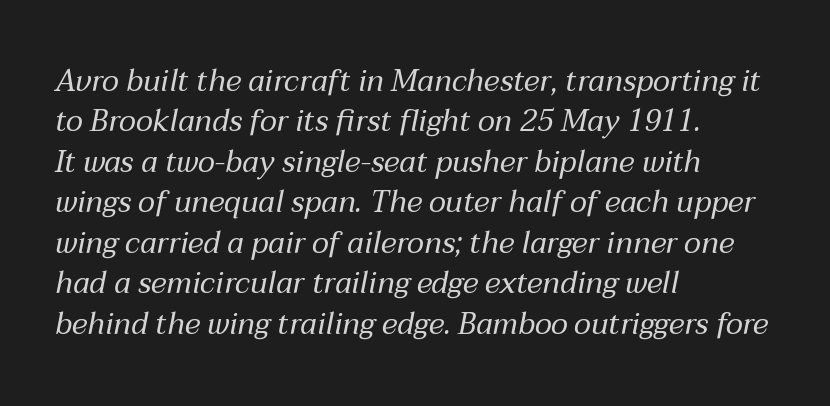
The image shows 30 px regular-weight type, italic (leaning right); set left-aligned, normal line spacing (1.35x), normal letter spacing, not underlined; medium stroke contrast and a medium x-height.
